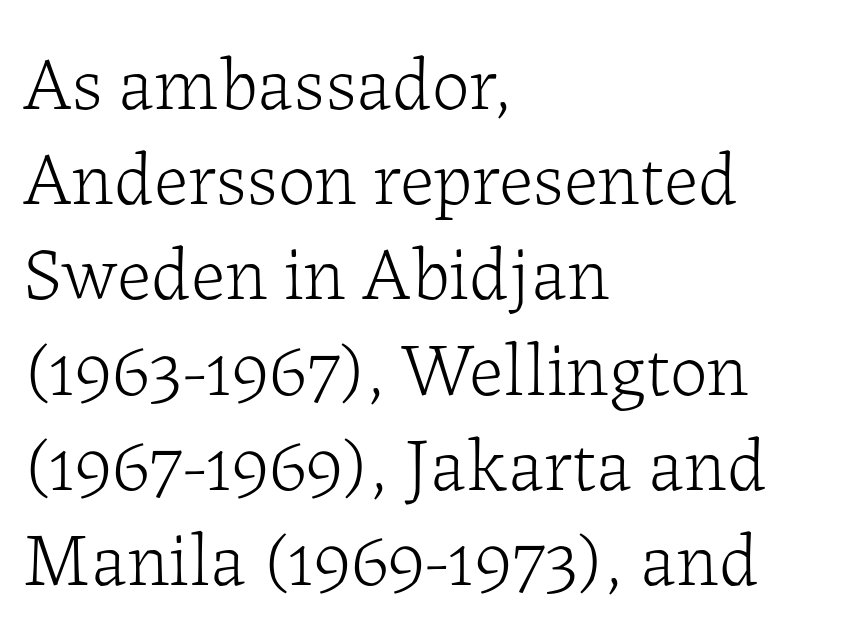
The image shows 75 px light serif type, upright; set left-aligned, normal line spacing (1.27x), normal letter spacing, not underlined; low stroke contrast and a medium x-height.
